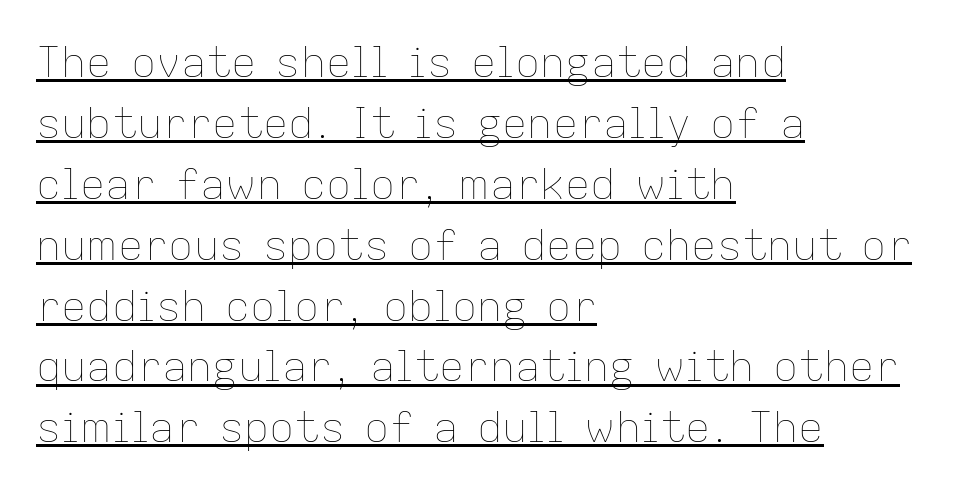
Q: Is the text bold? A: No.
Q: Is the text italic (slanted)? A: No, it is upright.
Q: Is the text underlined? A: Yes.
Q: How is the paragraph aligned? A: Left-aligned.
Q: Is the spacing between letters normal or unusually wide? A: Normal.
Q: Is the spacing between lines tight, normal or loose? A: Normal.
Q: Width (condensed, normal, or wide)? A: Normal.
Q: Stroke contrast? A: Low.
Q: x-height? A: Medium.
Q: Monospaced? A: No.
